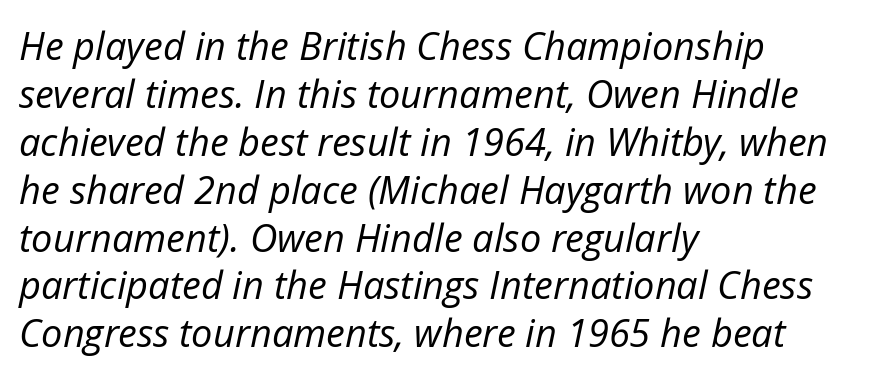
{"italic": "yes", "lean": "right", "slant_degrees": 12, "bold": "no", "weight": "regular", "width": "normal", "stroke_contrast": "low", "x_height": "medium", "monospaced": "no", "underline": "no", "align": "left", "line_spacing": "normal", "line_spacing_ratio": 1.26, "letter_spacing": "normal", "letter_spacing_em": 0.0, "glyph_px": 38}
